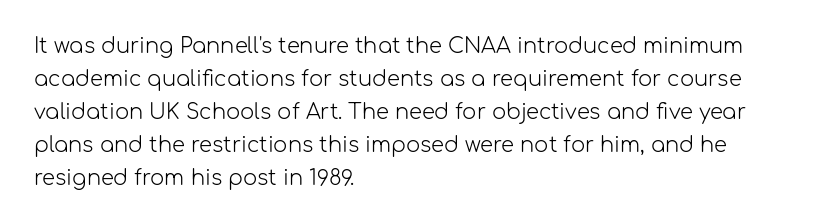
Q: Is the text bold? A: No.
Q: Is the text italic (slanted)? A: No, it is upright.
Q: Is the text underlined? A: No.
Q: How is the paragraph aligned? A: Left-aligned.
Q: Is the spacing between letters normal or unusually wide? A: Normal.
Q: Is the spacing between lines tight, normal or loose? A: Normal.
